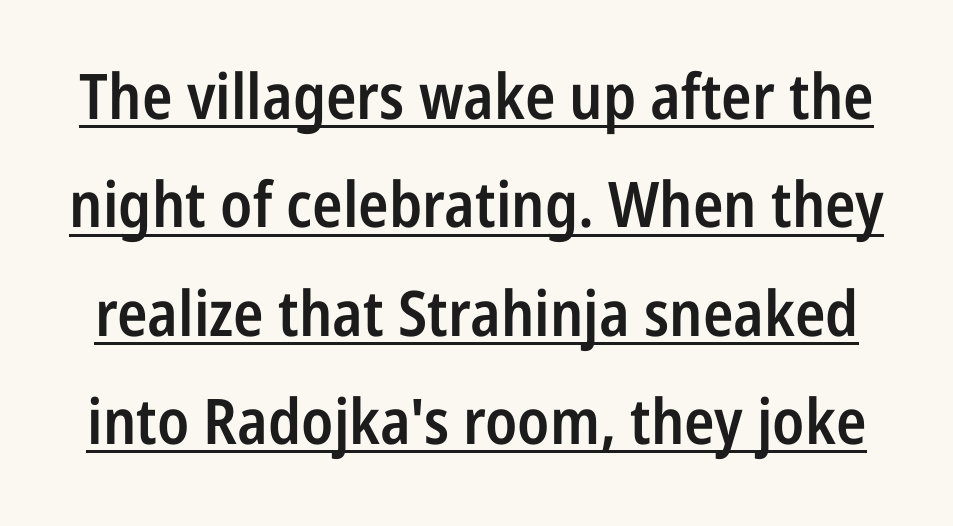
{"serif": "no", "italic": "no", "bold": "semi", "weight": "semibold", "width": "condensed", "stroke_contrast": "low", "x_height": "medium", "monospaced": "no", "underline": "yes", "line_spacing_ratio": 1.72, "letter_spacing": "normal", "letter_spacing_em": 0.0, "glyph_px": 63}
